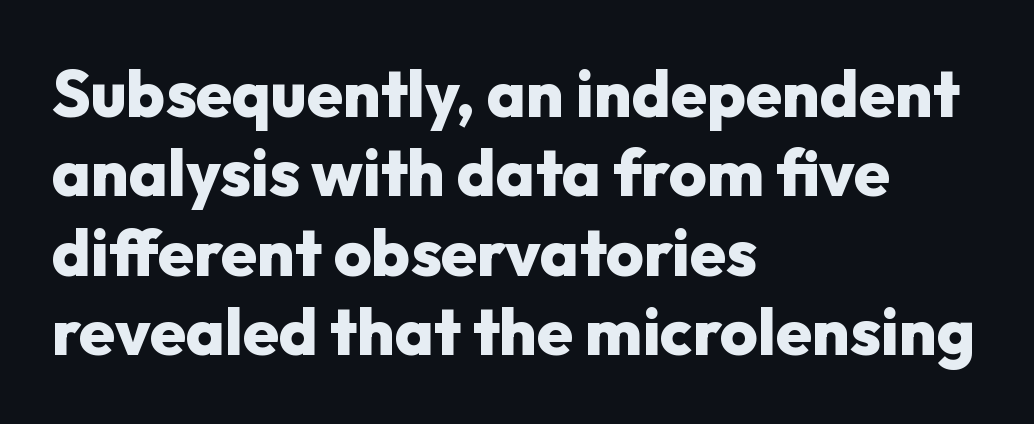
Q: Is the text bold? A: Yes.
Q: Is the text italic (slanted)? A: No, it is upright.
Q: Is the typeface a serif or a sans-serif typeface? A: Sans-serif.
Q: Is the text underlined? A: No.
Q: How is the paragraph aligned? A: Left-aligned.
Q: Is the spacing between letters normal or unusually wide? A: Normal.
Q: Width (condensed, normal, or wide)? A: Normal.
Q: Stroke contrast? A: Low.
Q: x-height? A: Medium.
Q: Monospaced? A: No.
